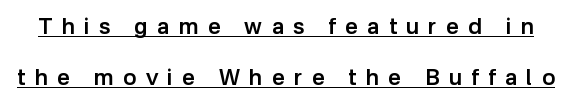
The passage shown is semibold, sitting just below true bold. Students, note that the glyphs here are deliberately spaced far apart. You can tell it's not italic because the verticals are truly vertical. This sample carries an underscore along the baseline area.
